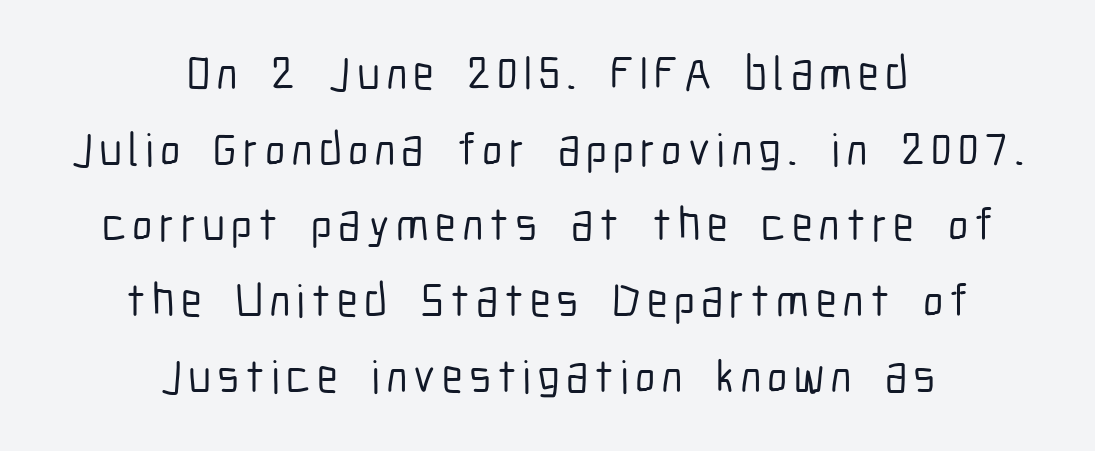
The gap between lines stays unmarked. Grotesque or geometric, the face here clearly has no serifs. Looks like regular typesetting: each glyph gets only the width it needs. Interline gaps are of average width in this sample.
